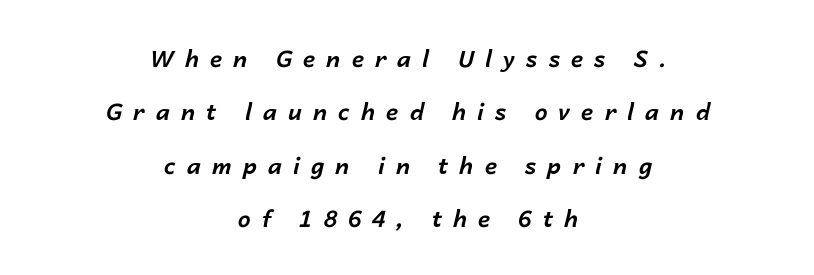
The image shows 23 px bold type, italic (leaning right); set centered, loose line spacing (2.32x), unusually wide letter spacing (+0.48 em), not underlined.
